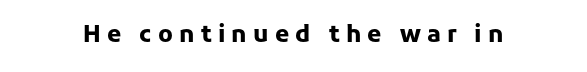
The image shows 23 px bold type, upright; set unusually wide letter spacing (+0.27 em), not underlined.
